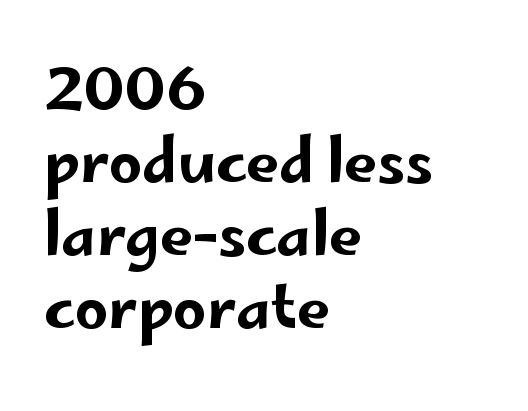
{"serif": "no", "italic": "no", "width": "wide", "stroke_contrast": "low", "x_height": "small", "monospaced": "no", "underline": "no", "align": "left", "line_spacing_ratio": 1.24, "letter_spacing": "normal", "letter_spacing_em": 0.0, "glyph_px": 59}
